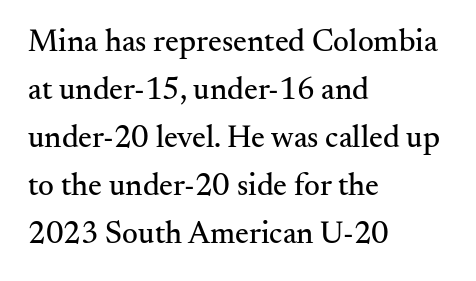
The letters carry serifs — small finishing strokes at the ends of their stems. Any mark beneath the type? The region is blank. The type sits square on the baseline with zero lean. Reading down the column, the eye jumps a familiar distance to each next line. Caption: multi-line text, flush left, ragged right.
